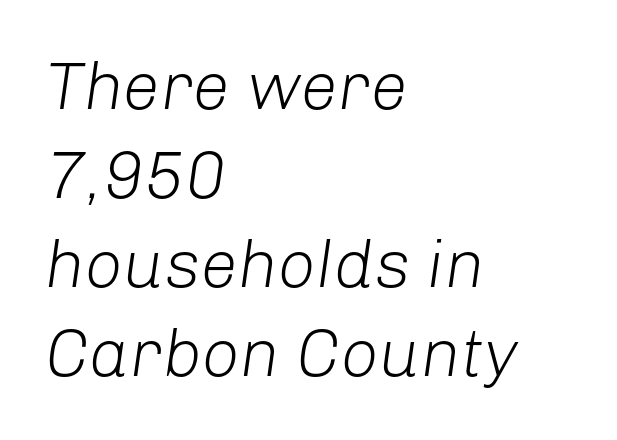
Q: Is the text bold? A: No.
Q: Is the text italic (slanted)? A: Yes, it leans right by about 8 degrees.
Q: Is the text underlined? A: No.
Q: How is the paragraph aligned? A: Left-aligned.
Q: Is the spacing between letters normal or unusually wide? A: Normal.
Q: Is the spacing between lines tight, normal or loose? A: Normal.
Q: Width (condensed, normal, or wide)? A: Normal.
Q: Stroke contrast? A: Low.
Q: x-height? A: Medium.
Q: Monospaced? A: No.
